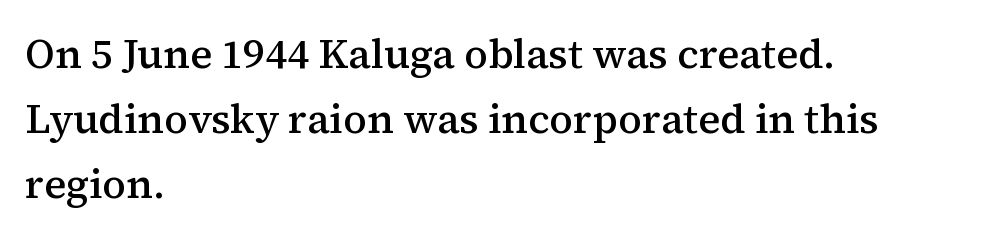
The image shows 41 px semibold serif type, upright; set left-aligned, normal line spacing (1.58x), normal letter spacing, not underlined; medium stroke contrast and a medium x-height.
